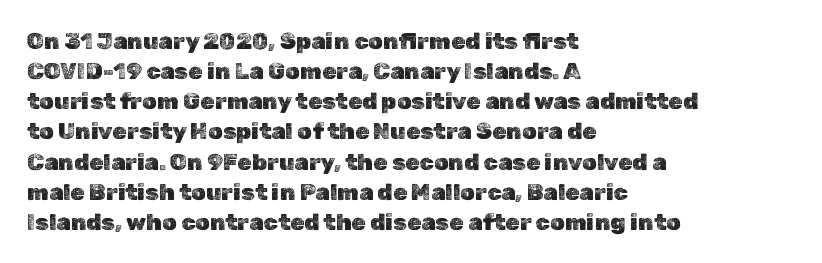
The image shows 23 px text type, upright; set left-aligned, normal line spacing (1.31x), normal letter spacing, not underlined.
